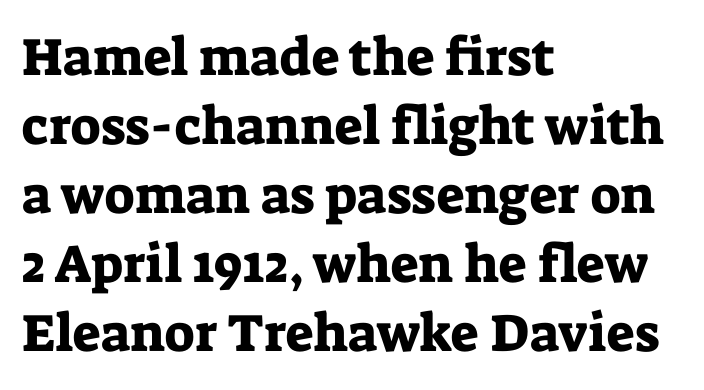
{"serif": "yes", "italic": "no", "width": "normal", "stroke_contrast": "low", "x_height": "medium", "monospaced": "no", "underline": "no", "align": "left", "line_spacing": "normal", "line_spacing_ratio": 1.3, "letter_spacing": "normal", "letter_spacing_em": 0.0, "glyph_px": 53}
